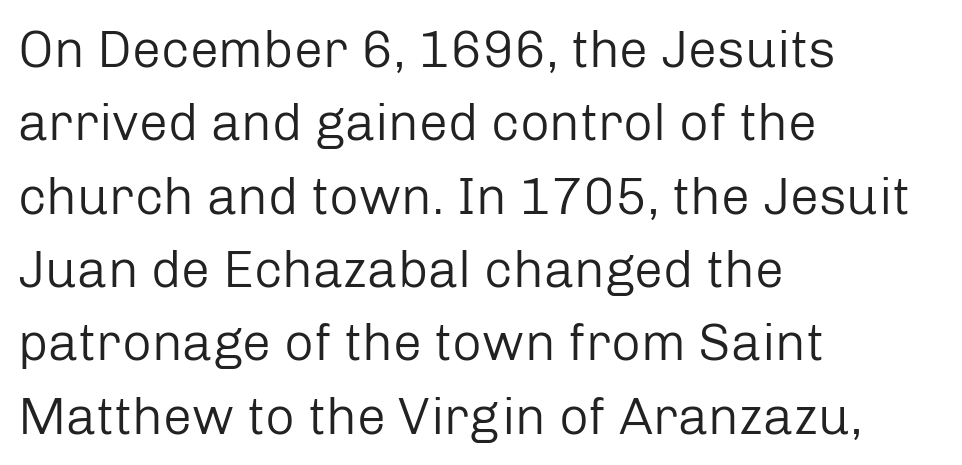
{"serif": "no", "italic": "no", "bold": "no", "weight": "regular", "width": "normal", "stroke_contrast": "low", "x_height": "medium", "monospaced": "no", "underline": "no", "align": "left", "line_spacing": "normal", "line_spacing_ratio": 1.41, "letter_spacing": "normal", "letter_spacing_em": 0.0, "glyph_px": 52}
